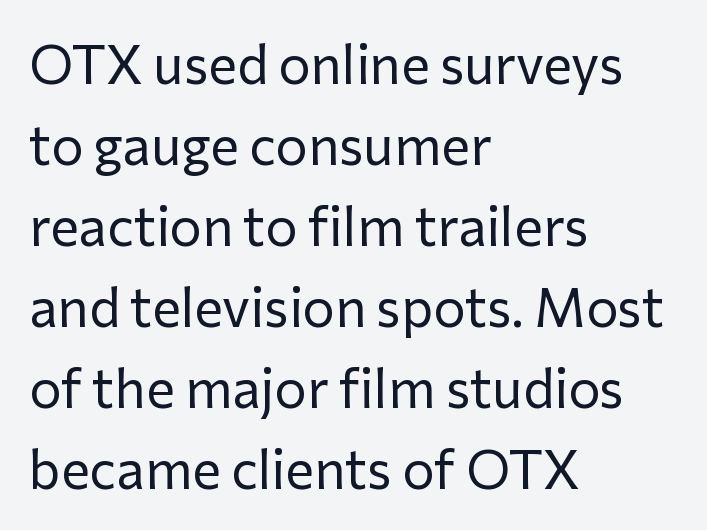
Are there feet on the stems? There aren't — it's a sans. The horizontal fit of the characters is conventional and even. The font sits on the lighter half of the weight spectrum, regular included. The strip under each line holds only bare page. Nope, not italic — everything's standing straight.
